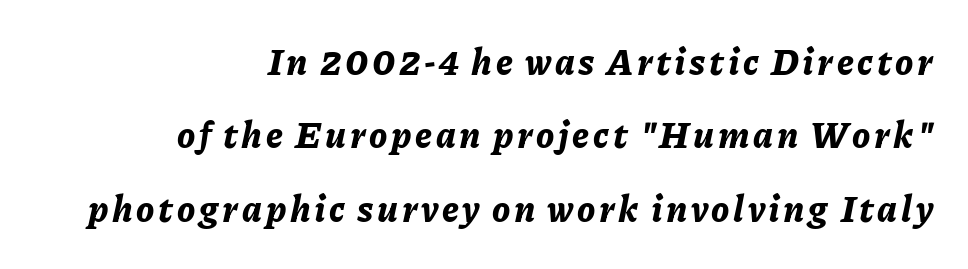
The characters look thick and weighty, a clear bold. Posture: slanted. The leading is generous, giving the passage an open texture. Underline: absent. Spacing verdict: proportional, widths tailored to each character. The lines are quadded right.
